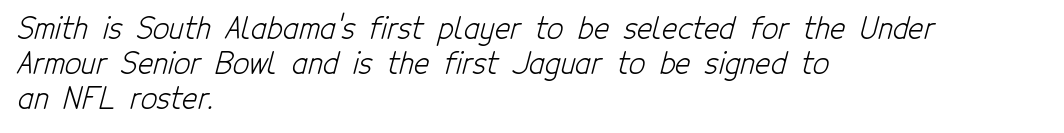
The image shows 29 px light, condensed sans-serif type; set left-aligned, line spacing 1.21x, normal letter spacing, not underlined; low stroke contrast and a medium x-height.
